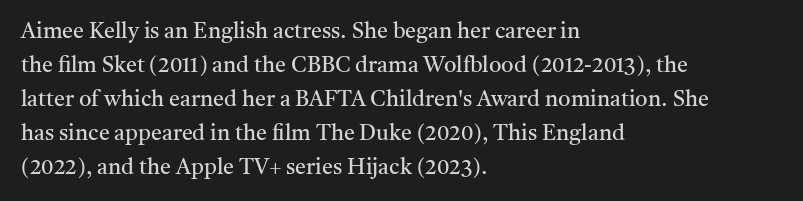
The image shows 22 px text type, upright; set left-aligned, normal line spacing (1.54x), normal letter spacing, not underlined.
